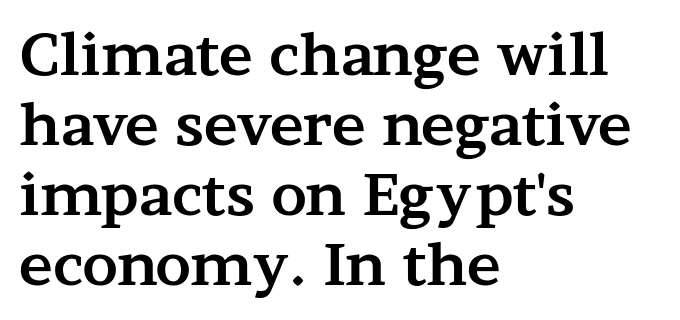
The rendering anchors every line to the left-hand side. Serif or sans? Serif — the stroke terminals have little feet. This is heavy type, rendered in bold. The strip under each line holds only bare page.
